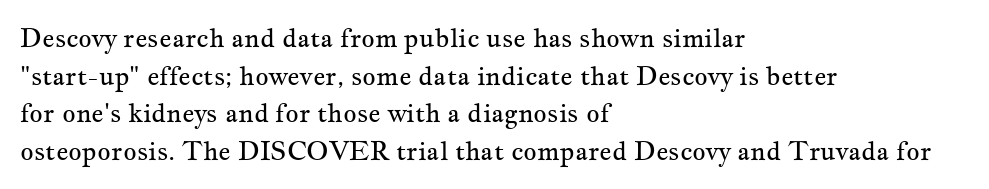
This sample is left-justified, so line endings fall wherever the words run out. Short note: letters normally spaced. These lines were composed using upright roman letters. Nothing heavy about these letters — not bold at all. The glyphs are unaccompanied by any horizontal stroke below them. Quick note: interline space is typical.
